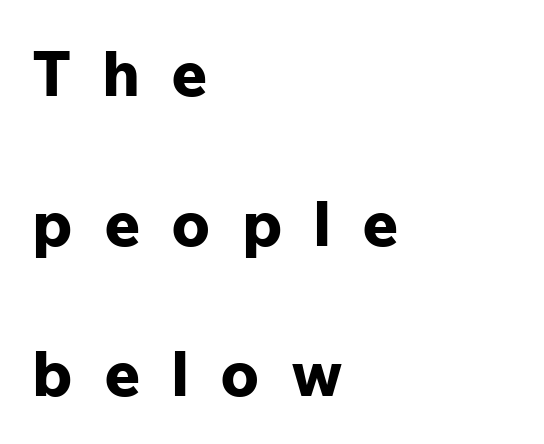
Q: Is the text bold? A: Yes.
Q: Is the text italic (slanted)? A: No, it is upright.
Q: Is the typeface a serif or a sans-serif typeface? A: Sans-serif.
Q: Is the text underlined? A: No.
Q: How is the paragraph aligned? A: Left-aligned.
Q: Is the spacing between letters normal or unusually wide? A: Unusually wide.
Q: Is the spacing between lines tight, normal or loose? A: Loose.
Q: Width (condensed, normal, or wide)? A: Normal.
Q: Stroke contrast? A: Low.
Q: x-height? A: Medium.
Q: Monospaced? A: No.
